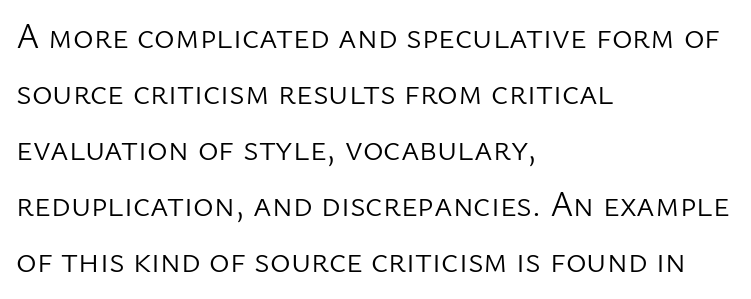
{"serif": "no", "italic": "no", "bold": "no", "weight": "light", "width": "normal", "stroke_contrast": "low", "x_height": "medium", "monospaced": "no", "underline": "no", "align": "left", "line_spacing": "normal", "line_spacing_ratio": 1.6, "letter_spacing": "normal", "letter_spacing_em": 0.0, "glyph_px": 35}
